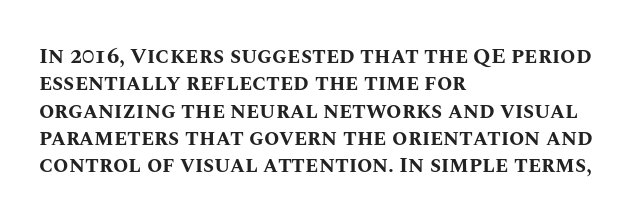
Chunky letters — that's bold for sure. Caption: standard tracking, unaltered. Descenders are the only things crossing below the line. Typeset ragged right — the left edge is the straight one. The letters stand upright; this is a roman face.
